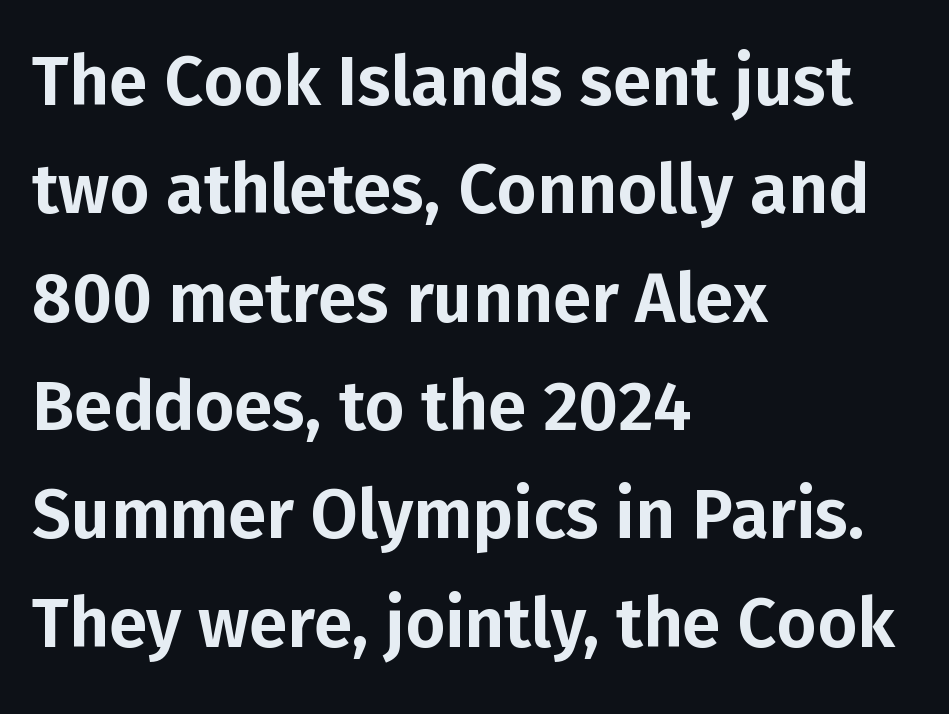
{"serif": "no", "italic": "no", "width": "normal", "stroke_contrast": "low", "x_height": "medium", "monospaced": "no", "underline": "no", "align": "left", "line_spacing": "normal", "line_spacing_ratio": 1.57, "letter_spacing": "normal", "letter_spacing_em": 0.0, "glyph_px": 69}
